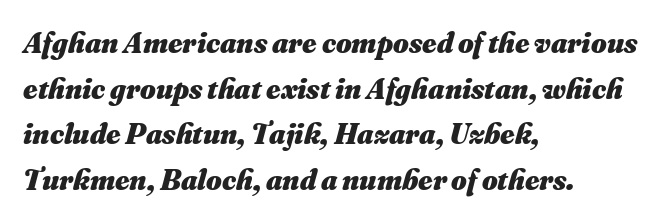
{"italic": "yes", "lean": "right", "slant_degrees": 16, "bold": "yes", "weight": "heavy", "width": "normal", "stroke_contrast": "medium", "x_height": "small", "monospaced": "no", "underline": "no", "align": "left", "line_spacing": "normal", "line_spacing_ratio": 1.52, "letter_spacing": "normal", "letter_spacing_em": 0.0, "glyph_px": 30}
